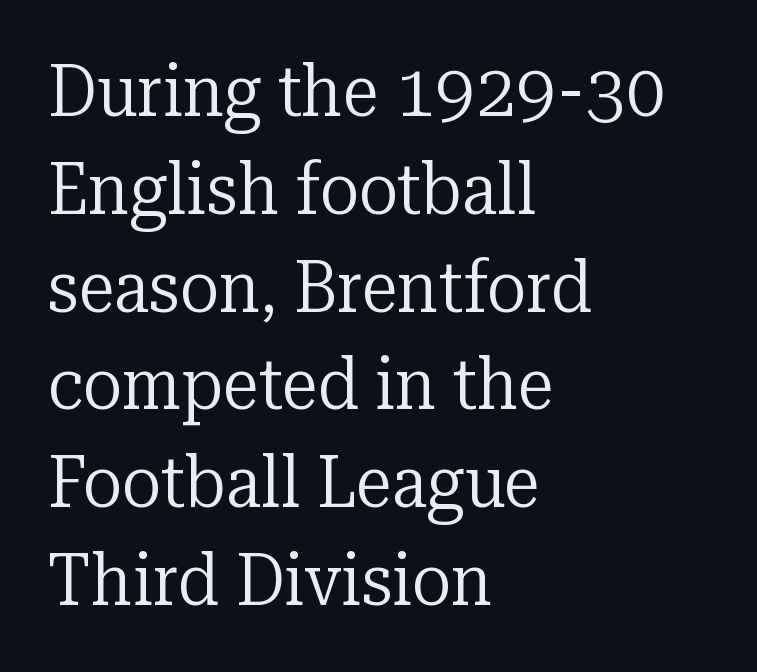
This rendering uses left alignment, leaving the right contour irregular. The letters sit at their default tracking, neither squeezed nor spread. Italic? Not at all — the glyphs are vertical. Does the type have serifs? Yes, each stem ends in a small foot.
